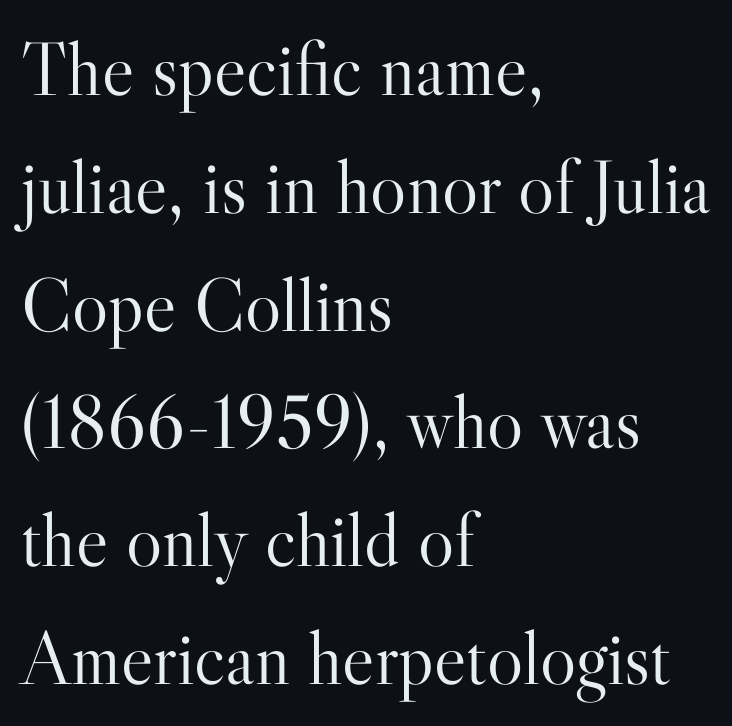
{"serif": "yes", "italic": "no", "bold": "no", "weight": "light", "width": "normal", "stroke_contrast": "high", "x_height": "small", "monospaced": "no", "underline": "no", "align": "left", "line_spacing": "normal", "line_spacing_ratio": 1.55, "letter_spacing": "normal", "letter_spacing_em": 0.0, "glyph_px": 76}
